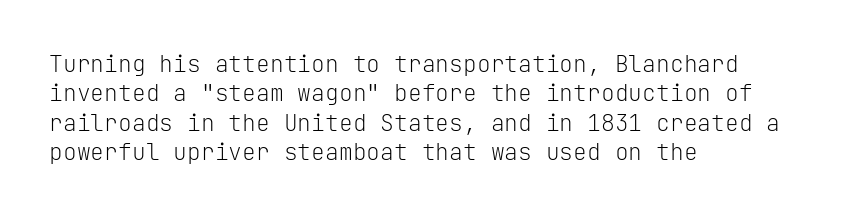
It's the straight-up-and-down kind of type. The face used here is rendered with its standard letterfit. The setting favours the left margin, as ordinary paragraphs usually do. This is not heavy type; no bold has been used. Interline gaps are of average width in this sample.
